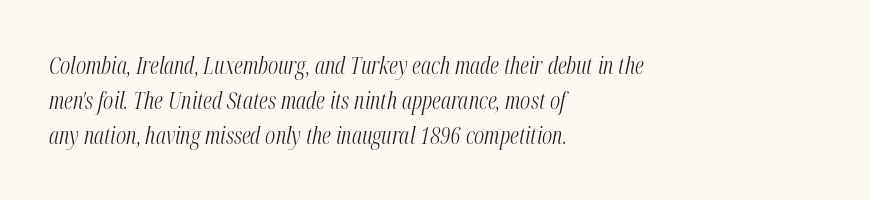
All the whitespace from short lines collects on the right. These glyphs show unthickened strokes, regular width or finer. These lines keep a tight, regular rhythm from letter to letter. Clear beneath every line of the passage. Vertically, the passage feels balanced, rows spaced as you'd expect. Tall strokes in this sample are angled rather than plumb.
